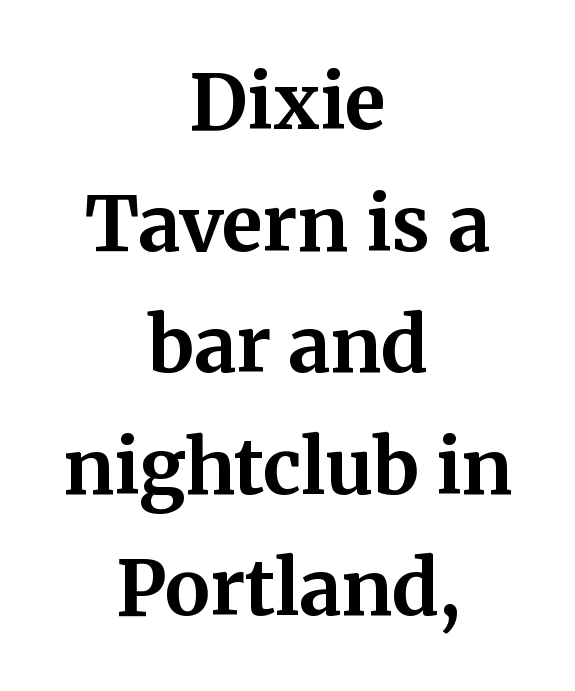
Q: Is the text bold? A: Yes.
Q: Is the text italic (slanted)? A: No, it is upright.
Q: Is the typeface a serif or a sans-serif typeface? A: Serif.
Q: Is the text underlined? A: No.
Q: How is the paragraph aligned? A: Centered.
Q: Is the spacing between letters normal or unusually wide? A: Normal.
Q: Is the spacing between lines tight, normal or loose? A: Normal.
Q: Width (condensed, normal, or wide)? A: Normal.
Q: Stroke contrast? A: Medium.
Q: x-height? A: Medium.
Q: Monospaced? A: No.
